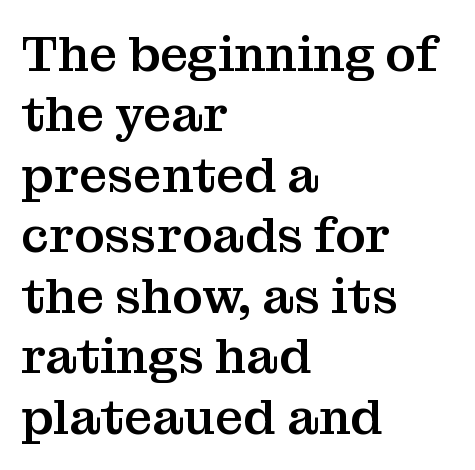
The tracking reads as untouched default to a designer's eye. Each line starts at the same left margin while the right side varies. Rendered with straight, roman letterforms. Quick note: underline off. This sample uses a serif face.
